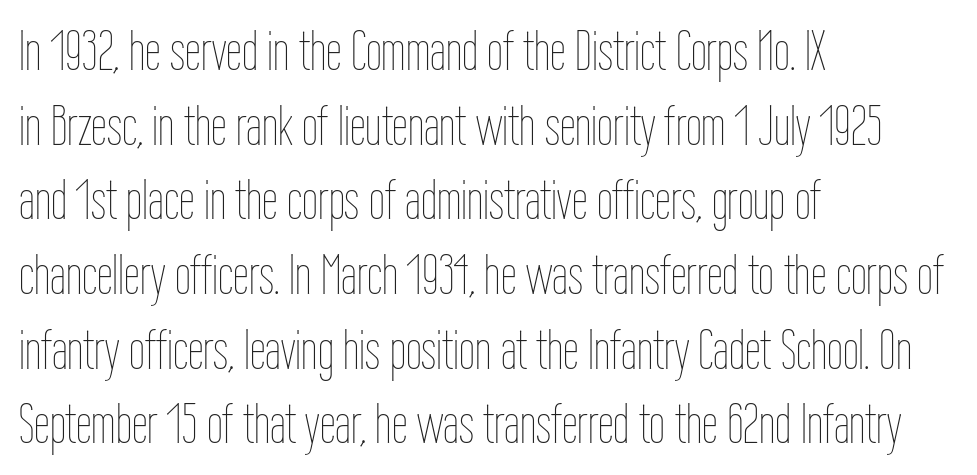
Q: Is the text bold? A: No.
Q: Is the text italic (slanted)? A: No, it is upright.
Q: Is the text underlined? A: No.
Q: How is the paragraph aligned? A: Left-aligned.
Q: Is the spacing between letters normal or unusually wide? A: Normal.
Q: Is the spacing between lines tight, normal or loose? A: Normal.
Q: Width (condensed, normal, or wide)? A: Condensed.
Q: Stroke contrast? A: Low.
Q: x-height? A: Medium.
Q: Monospaced? A: No.
